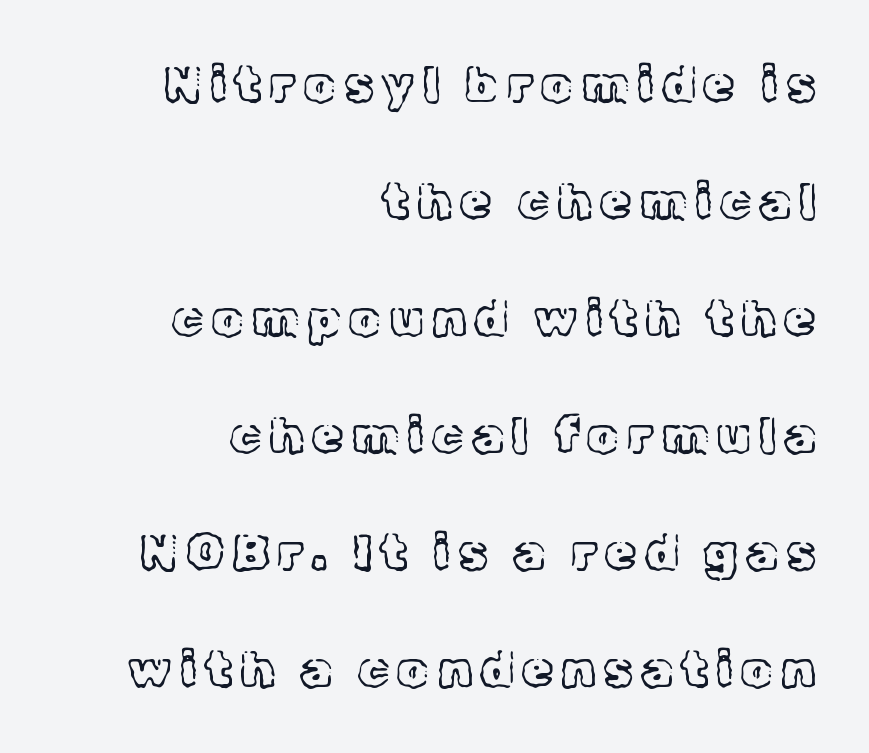
The image shows 50 px light serif type, upright; set right-aligned, loose line spacing (2.34x), not underlined; a medium x-height.
